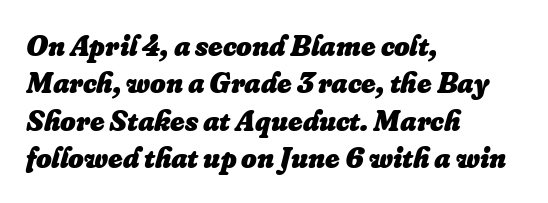
The image shows 30 px heavy type, italic (leaning right); set left-aligned, normal line spacing (1.25x), normal letter spacing, not underlined; low stroke contrast and a small x-height.
